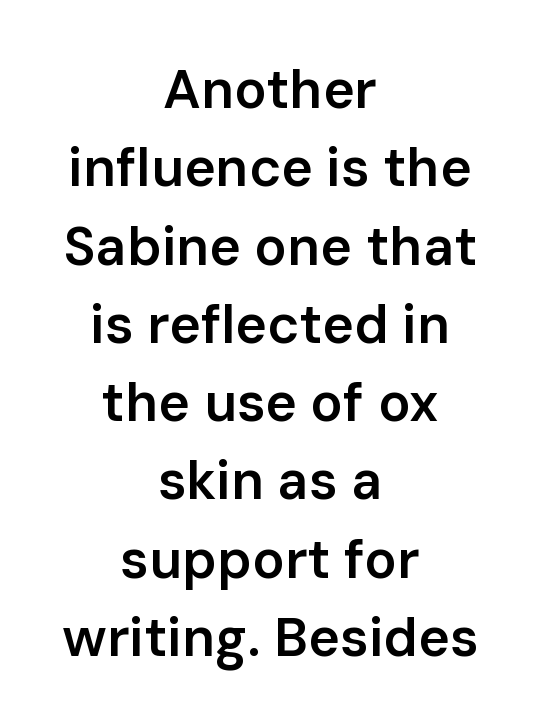
The image shows 54 px semibold sans-serif type, upright; set centered, normal line spacing (1.45x), normal letter spacing, not underlined; low stroke contrast and a medium x-height.
